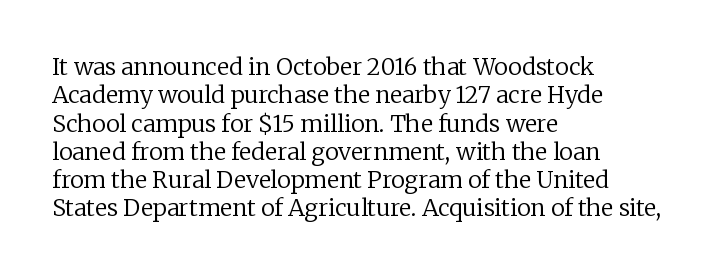
Q: Is the text bold? A: No.
Q: Is the text italic (slanted)? A: No, it is upright.
Q: Is the text underlined? A: No.
Q: How is the paragraph aligned? A: Left-aligned.
Q: Is the spacing between letters normal or unusually wide? A: Normal.
